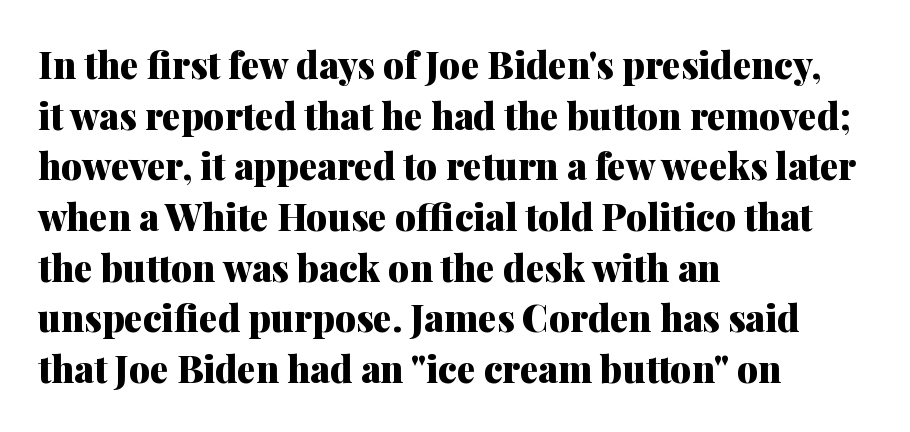
The image shows 37 px heavy serif type, upright; set left-aligned, normal line spacing (1.37x), normal letter spacing, not underlined; medium stroke contrast and a medium x-height.
